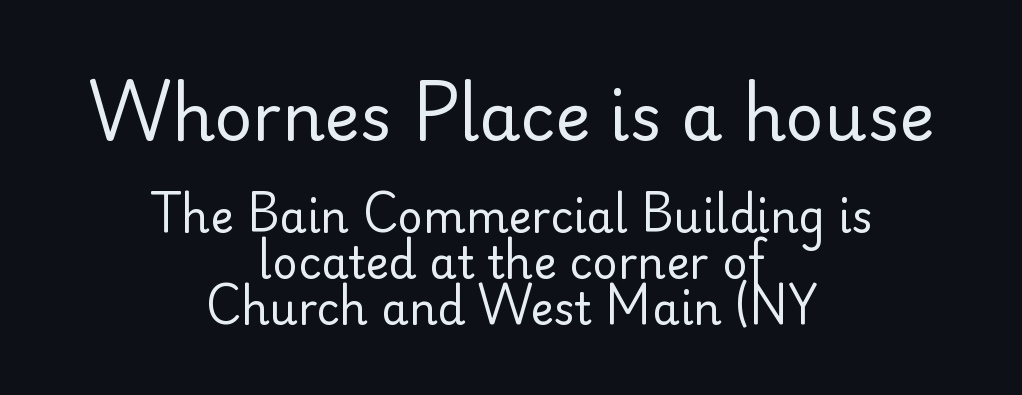
Is the letter spacing exaggerated? No — it looks like the ordinary default. Leading: reduced. The designer gave the opening block more size than the closing block. The glyphs are unaccompanied by any horizontal stroke below them.
